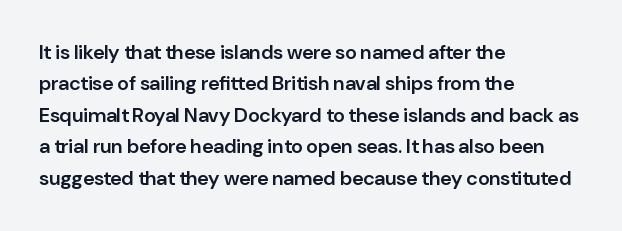
Q: Is the text bold? A: Semi-bold.
Q: Is the text italic (slanted)? A: No, it is upright.
Q: Is the text underlined? A: No.
Q: How is the paragraph aligned? A: Left-aligned.
Q: Is the spacing between letters normal or unusually wide? A: Normal.
Q: Is the spacing between lines tight, normal or loose? A: Normal.
